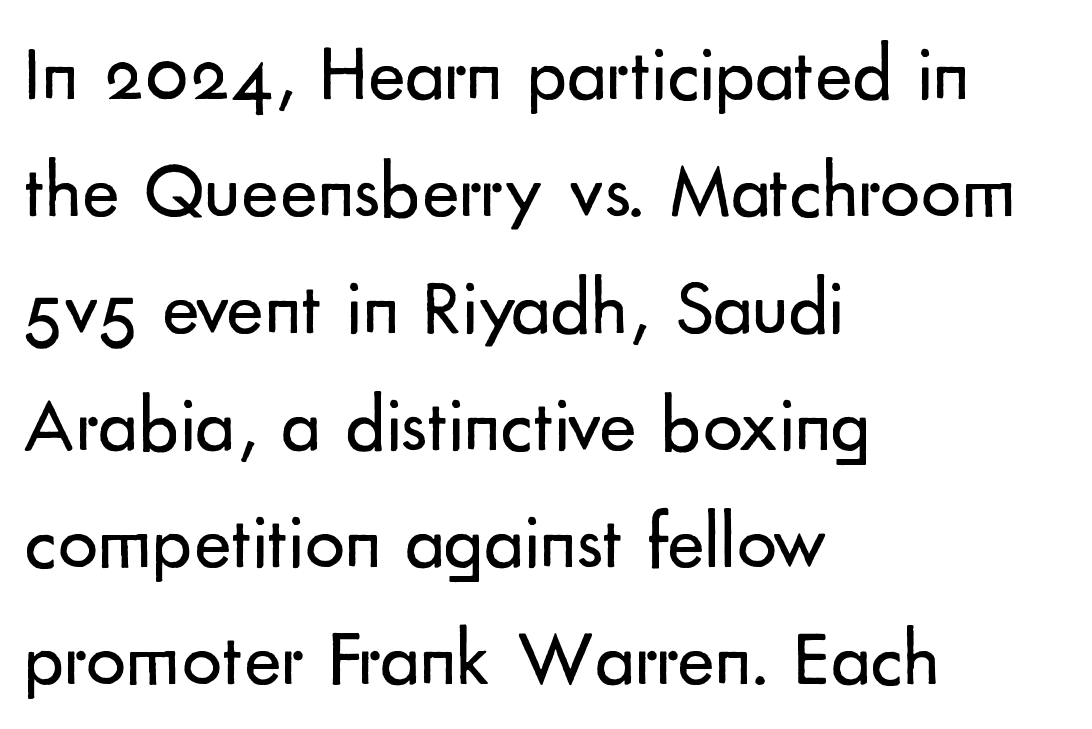
The image shows 79 px regular-weight sans-serif type, upright; set left-aligned, normal line spacing (1.48x), normal letter spacing, not underlined; low stroke contrast and a small x-height.
